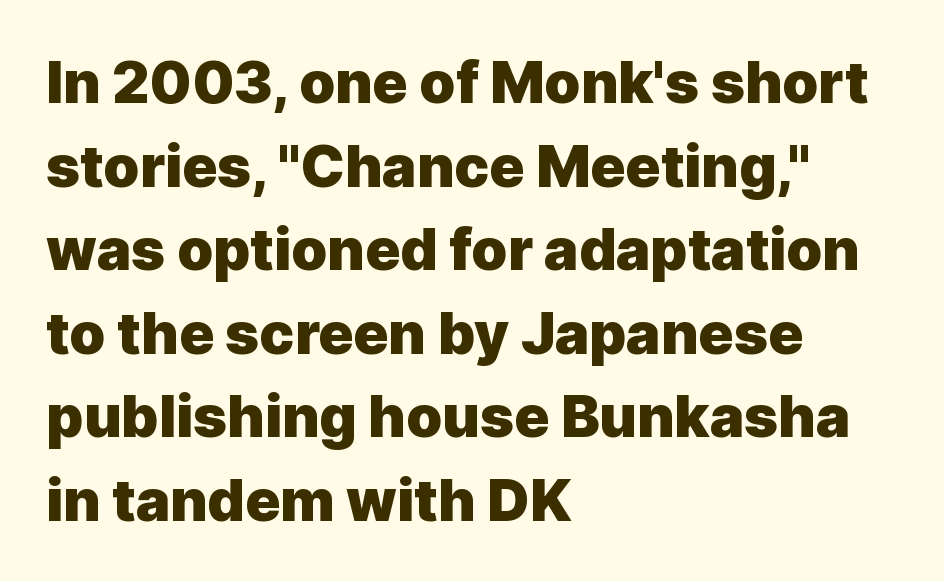
The letters advance in unequal steps, a hallmark of proportional type. The leading is moderate, giving the passage an even texture. This sample uses a sans-serif face. Heft: maximum for text — a bold. Line beginnings align vertically; line endings do not. Glance below the letters and you will spot only blank space.
